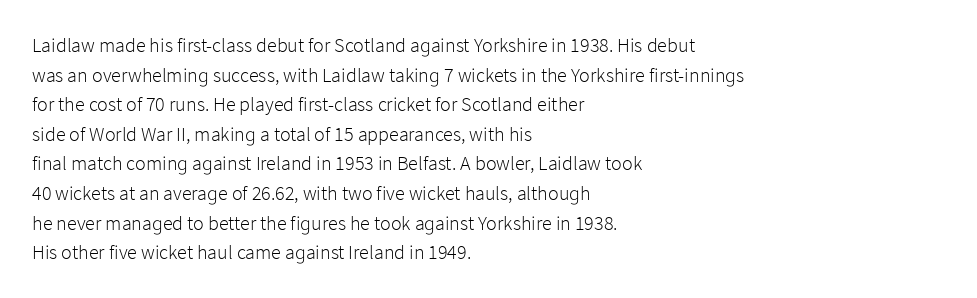
{"italic": "no", "bold": "no", "underline": "no", "align": "left", "line_spacing": "normal", "line_spacing_ratio": 1.48, "letter_spacing": "normal", "letter_spacing_em": 0.0, "glyph_px": 20}
